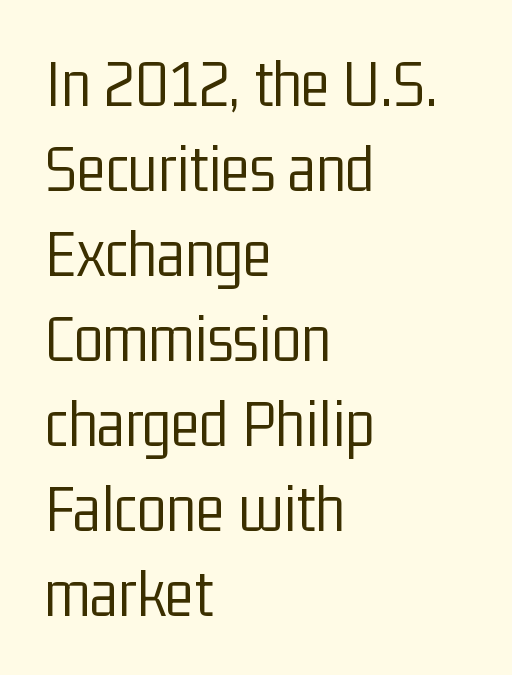
Q: Is the text bold? A: No.
Q: Is the text italic (slanted)? A: No, it is upright.
Q: Is the typeface a serif or a sans-serif typeface? A: Sans-serif.
Q: Is the text underlined? A: No.
Q: How is the paragraph aligned? A: Left-aligned.
Q: Is the spacing between letters normal or unusually wide? A: Normal.
Q: Is the spacing between lines tight, normal or loose? A: Normal.
Q: Width (condensed, normal, or wide)? A: Condensed.
Q: Stroke contrast? A: Low.
Q: x-height? A: Medium.
Q: Monospaced? A: No.
